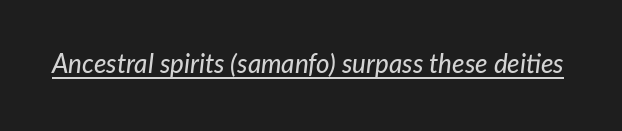
{"italic": "yes", "lean": "right", "slant_degrees": 7, "underline": "yes", "letter_spacing": "normal", "letter_spacing_em": 0.0, "glyph_px": 26}
